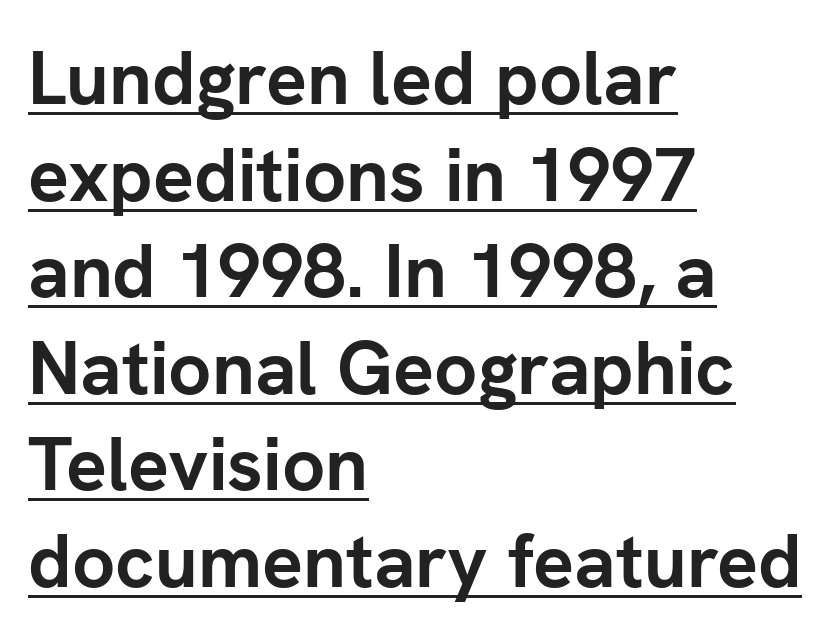
No italicization has been applied; the sample stays upright. Leftover space on each line is placed entirely after the last word. Look at the tracking — it's just the regular setting, nothing added. Check where the strokes stop: nothing finishes them off — pure sans.
